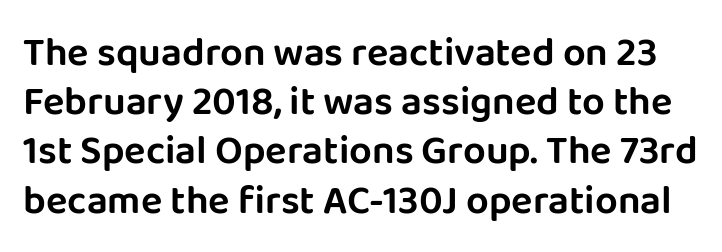
{"serif": "no", "italic": "no", "width": "normal", "stroke_contrast": "low", "x_height": "large", "monospaced": "no", "underline": "no", "line_spacing_ratio": 1.23, "letter_spacing": "normal", "letter_spacing_em": 0.0, "glyph_px": 40}
